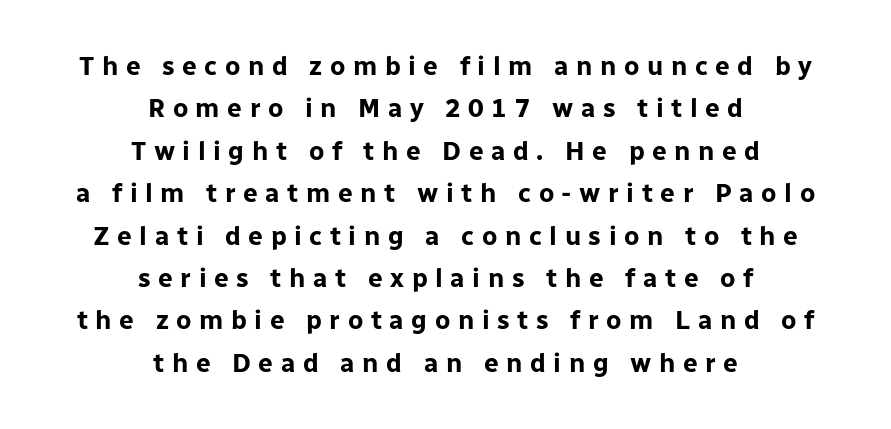
{"italic": "no", "bold": "yes", "underline": "no", "align": "center", "line_spacing": "normal", "line_spacing_ratio": 1.63, "letter_spacing": "wide", "letter_spacing_em": 0.29, "glyph_px": 26}
